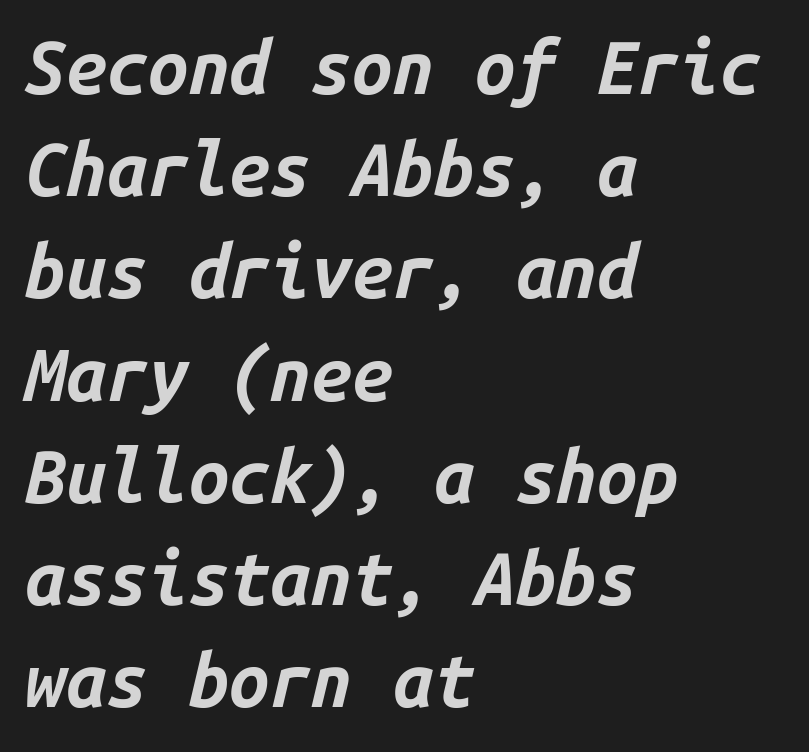
Q: Is the text bold? A: Yes.
Q: Is the text italic (slanted)? A: Yes, it leans right by about 14 degrees.
Q: Is the text underlined? A: No.
Q: How is the paragraph aligned? A: Left-aligned.
Q: Is the spacing between letters normal or unusually wide? A: Normal.
Q: Is the spacing between lines tight, normal or loose? A: Normal.
Q: Width (condensed, normal, or wide)? A: Normal.
Q: Stroke contrast? A: Low.
Q: x-height? A: Medium.
Q: Monospaced? A: Yes.
